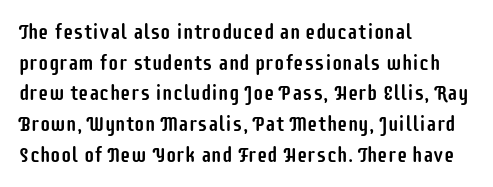
The image shows 21 px text type, upright; set left-aligned, normal line spacing (1.46x), normal letter spacing, not underlined.
